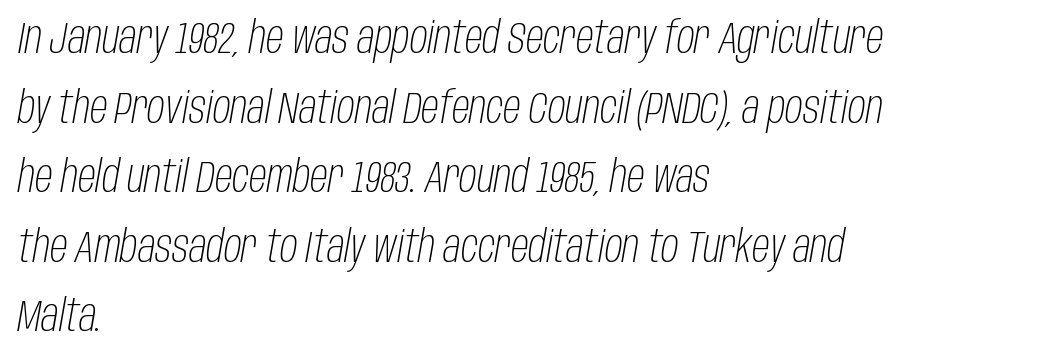
Q: Is the text bold? A: No.
Q: Is the text italic (slanted)? A: Yes, it leans right by about 10 degrees.
Q: Is the text underlined? A: No.
Q: How is the paragraph aligned? A: Left-aligned.
Q: Is the spacing between letters normal or unusually wide? A: Normal.
Q: Is the spacing between lines tight, normal or loose? A: Normal.
Q: Width (condensed, normal, or wide)? A: Condensed.
Q: Stroke contrast? A: Low.
Q: x-height? A: Large.
Q: Monospaced? A: No.
